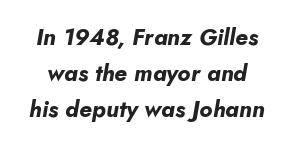
The image shows 23 px bold type, italic (leaning right); set normal line spacing (1.56x), normal letter spacing, not underlined.
